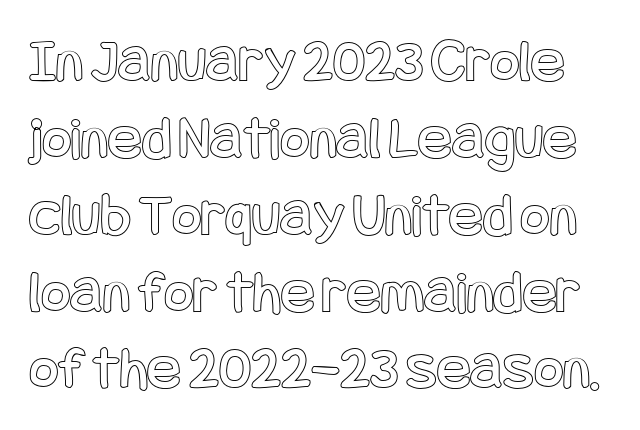
Ascenders rise straight up at ninety degrees. Look at the tracking — it's just the regular setting, nothing added. The baseline area is clear.
